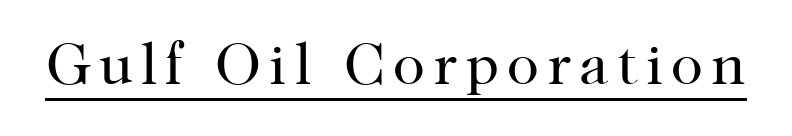
{"serif": "yes", "italic": "no", "bold": "no", "weight": "regular", "width": "normal", "stroke_contrast": "high", "x_height": "medium", "monospaced": "no", "underline": "yes", "glyph_px": 59}
